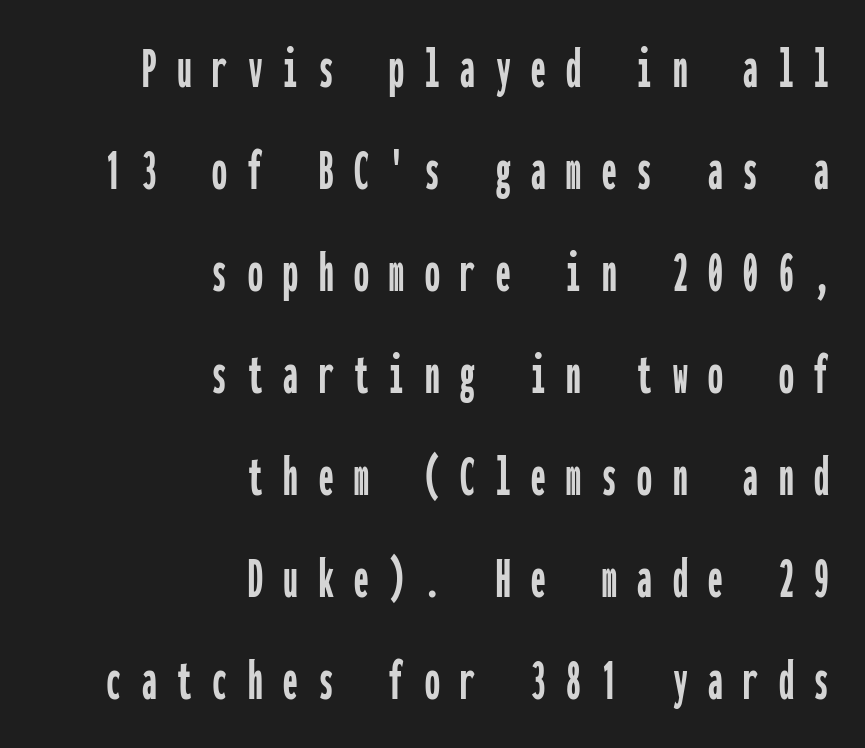
Q: Is the text italic (slanted)? A: No, it is upright.
Q: Is the typeface a serif or a sans-serif typeface? A: Sans-serif.
Q: Is the text underlined? A: No.
Q: How is the paragraph aligned? A: Right-aligned.
Q: Is the spacing between letters normal or unusually wide? A: Unusually wide.
Q: Width (condensed, normal, or wide)? A: Condensed.
Q: Stroke contrast? A: Low.
Q: x-height? A: Medium.
Q: Monospaced? A: Yes.
